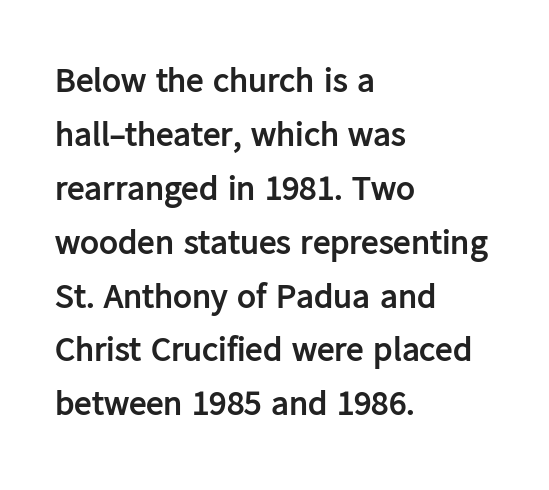
{"serif": "no", "italic": "no", "bold": "yes", "weight": "semibold", "width": "normal", "stroke_contrast": "low", "x_height": "medium", "monospaced": "no", "underline": "no", "align": "left", "line_spacing": "normal", "line_spacing_ratio": 1.54, "letter_spacing": "normal", "letter_spacing_em": 0.0, "glyph_px": 35}
